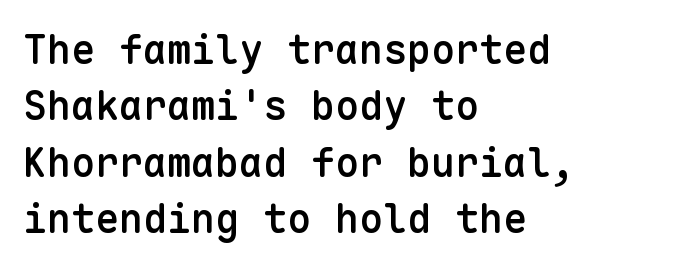
Q: Is the text bold? A: Semi-bold.
Q: Is the text italic (slanted)? A: No, it is upright.
Q: Is the typeface a serif or a sans-serif typeface? A: Sans-serif.
Q: Is the text underlined? A: No.
Q: How is the paragraph aligned? A: Left-aligned.
Q: Is the spacing between letters normal or unusually wide? A: Normal.
Q: Is the spacing between lines tight, normal or loose? A: Normal.
Q: Width (condensed, normal, or wide)? A: Normal.
Q: Stroke contrast? A: Low.
Q: x-height? A: Medium.
Q: Monospaced? A: Yes.
